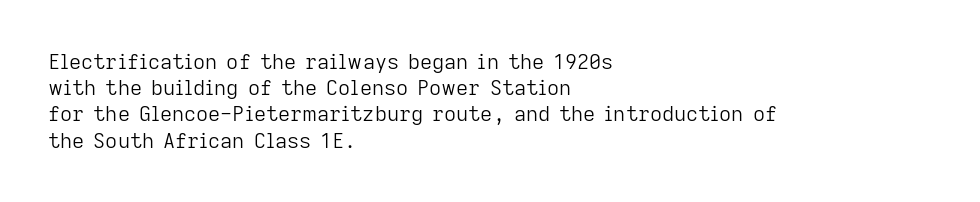
Does extra space separate the letters? No, they use regular spacing. Layout note: lines flush left. The area under the type is left untouched. This reads as an unemphasized weight, regular at the heaviest. This is roman type, the default non-slanted kind. Vertical spacing — default.
